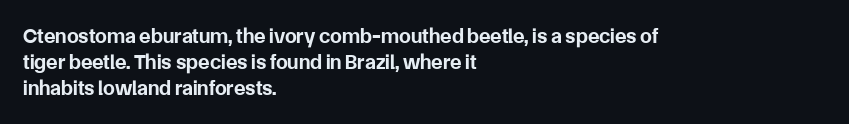
The letters stand upright; this is a roman face. Every row of glyphs begins at an identical x-position on the left. Between one letter and the next there's only the usual sliver of space. Caption: bold face, heavy strokes.
